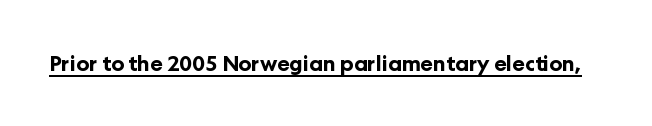
{"italic": "no", "bold": "yes", "underline": "yes", "letter_spacing": "normal", "letter_spacing_em": 0.0, "glyph_px": 21}
